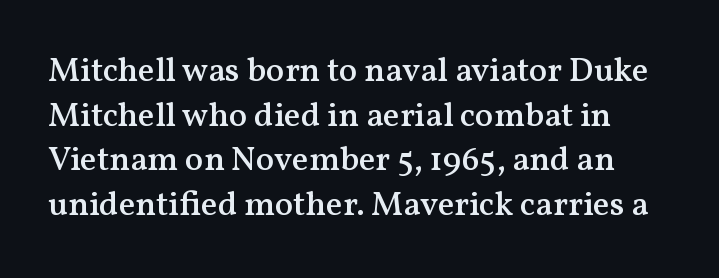
Check the space under the baseline: it is left empty. How would I describe the line gaps? Plain and ordinary. Characters remain perfectly vertical along every line. The rendering shows small feet on the letterforms — a serif design.
